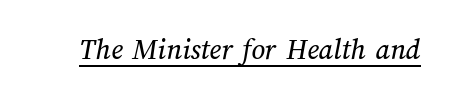
No extra tracking has been applied to these lines. The words here are underlined. Do the characters align in a grid? No, the font is proportional.
